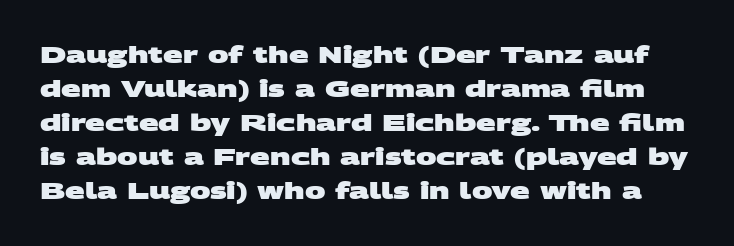
Q: Is the text bold? A: Yes.
Q: Is the text underlined? A: No.
Q: Is the spacing between letters normal or unusually wide? A: Normal.
Q: Is the spacing between lines tight, normal or loose? A: Normal.
